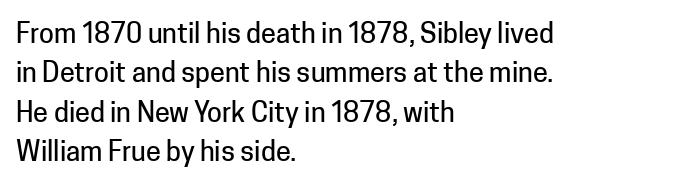
The image shows 27 px text type, upright; set left-aligned, normal line spacing (1.46x), normal letter spacing, not underlined.
